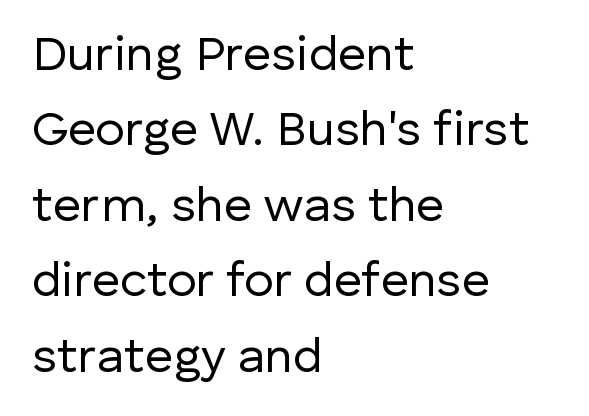
The image shows 49 px regular-weight sans-serif type, upright; set left-aligned, normal line spacing (1.54x), normal letter spacing, not underlined; low stroke contrast and a medium x-height.
